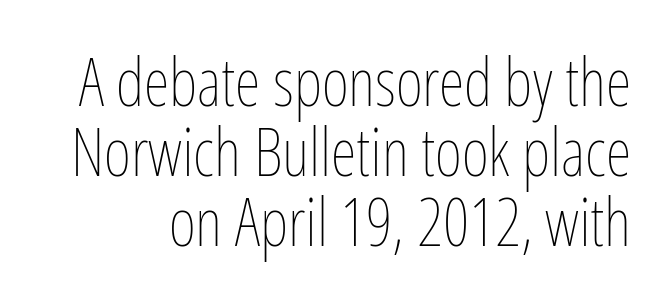
The strokes carry an ordinary text weight at most. A typesetter would mark this as roman, not italic. The face used here is proportionally spaced, like ordinary book or web type. You could barely slide anything between these rows. Nobody touched the tracking dial on this one.
